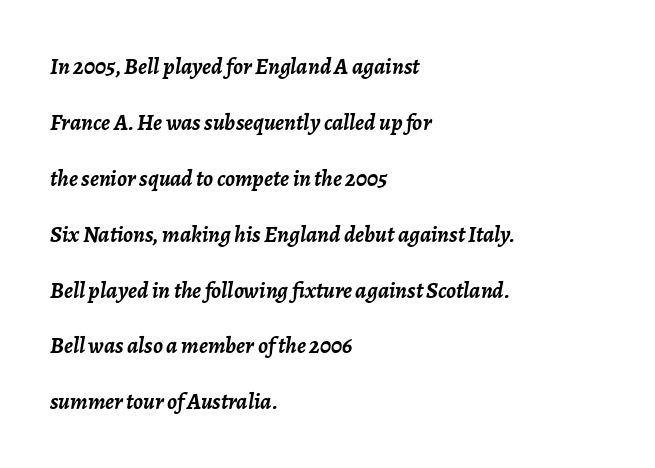
The font's italic variant was chosen for this text. The space beneath each line is pristine and unruled. This sample trades compactness for vertical openness between lines. Compared with typical body copy, the letter spacing here is the same. The lines in this sample share a left origin and differ only in where they stop.
